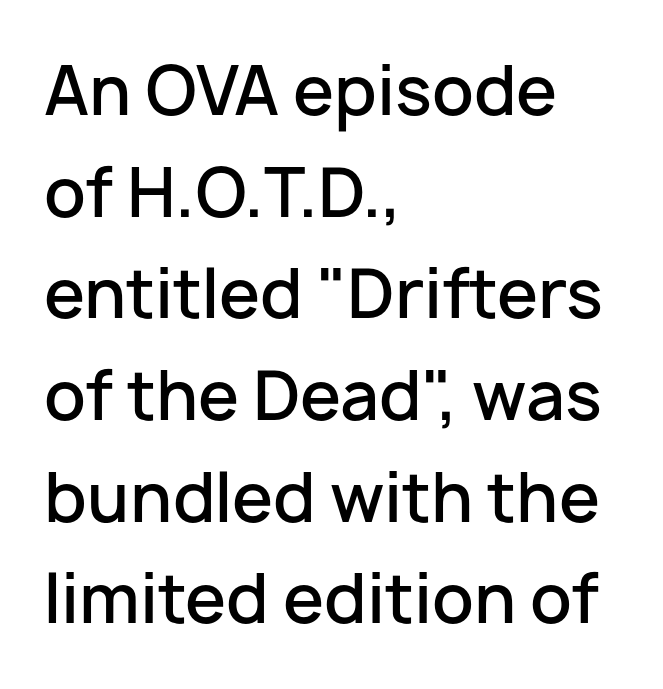
Q: Is the text bold? A: Semi-bold.
Q: Is the text italic (slanted)? A: No, it is upright.
Q: Is the typeface a serif or a sans-serif typeface? A: Sans-serif.
Q: Is the text underlined? A: No.
Q: How is the paragraph aligned? A: Left-aligned.
Q: Is the spacing between letters normal or unusually wide? A: Normal.
Q: Is the spacing between lines tight, normal or loose? A: Normal.
Q: Width (condensed, normal, or wide)? A: Normal.
Q: Stroke contrast? A: Low.
Q: x-height? A: Medium.
Q: Monospaced? A: No.
